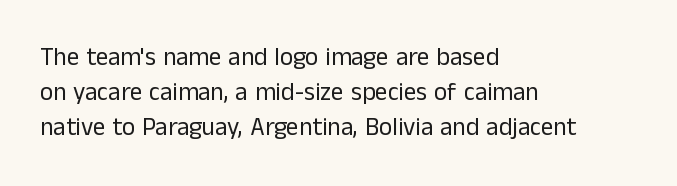
{"italic": "no", "bold": "no", "underline": "no", "align": "left", "line_spacing": "normal", "line_spacing_ratio": 1.4, "letter_spacing": "normal", "letter_spacing_em": 0.0, "glyph_px": 25}
